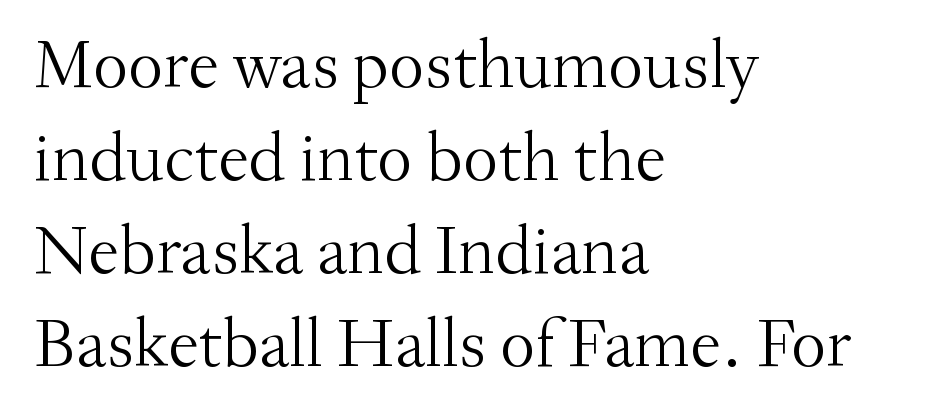
The image shows 70 px light serif type, upright; set left-aligned, normal line spacing (1.33x), normal letter spacing, not underlined; medium stroke contrast and a small x-height.
